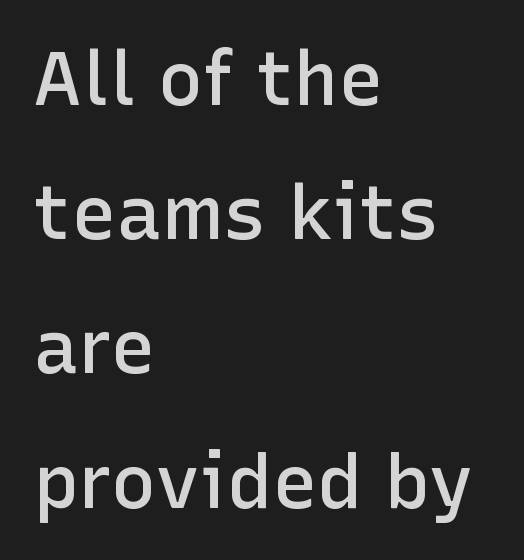
Q: Is the text bold? A: Semi-bold.
Q: Is the text italic (slanted)? A: No, it is upright.
Q: Is the typeface a serif or a sans-serif typeface? A: Sans-serif.
Q: Is the text underlined? A: No.
Q: How is the paragraph aligned? A: Left-aligned.
Q: Is the spacing between letters normal or unusually wide? A: Normal.
Q: Width (condensed, normal, or wide)? A: Normal.
Q: Stroke contrast? A: Low.
Q: x-height? A: Medium.
Q: Monospaced? A: No.
